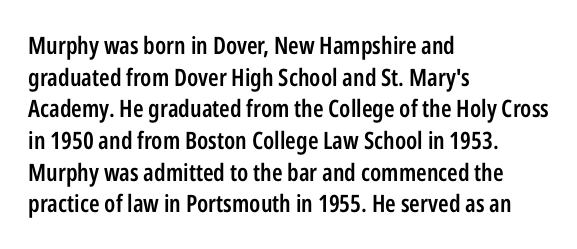
Q: Is the text bold? A: Semi-bold.
Q: Is the text italic (slanted)? A: No, it is upright.
Q: Is the text underlined? A: No.
Q: How is the paragraph aligned? A: Left-aligned.
Q: Is the spacing between letters normal or unusually wide? A: Normal.
Q: Is the spacing between lines tight, normal or loose? A: Normal.
